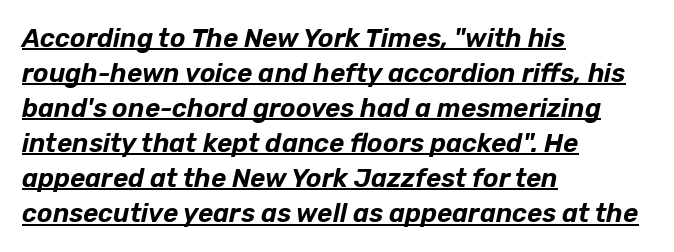
The image shows 26 px text type, italic (leaning right); set left-aligned, normal line spacing (1.35x), normal letter spacing, underlined.
